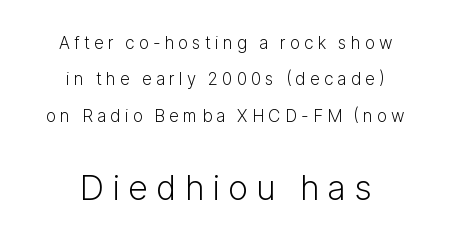
You get the small type first, then a jump to larger type. Looks like regular typesetting: each glyph gets only the width it needs. The whitespace from short lines is split evenly between both sides. The face used here is a sans, in the tradition of grotesques and geometrics.
